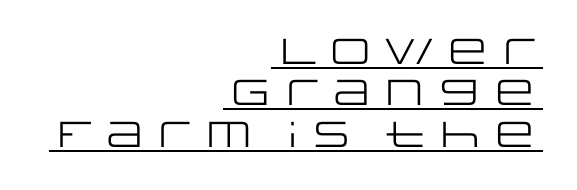
The image shows 36 px regular-weight, wide sans-serif type, upright; set right-aligned, tight line spacing (1.15x), normal letter spacing, underlined; low stroke contrast and a large x-height.
